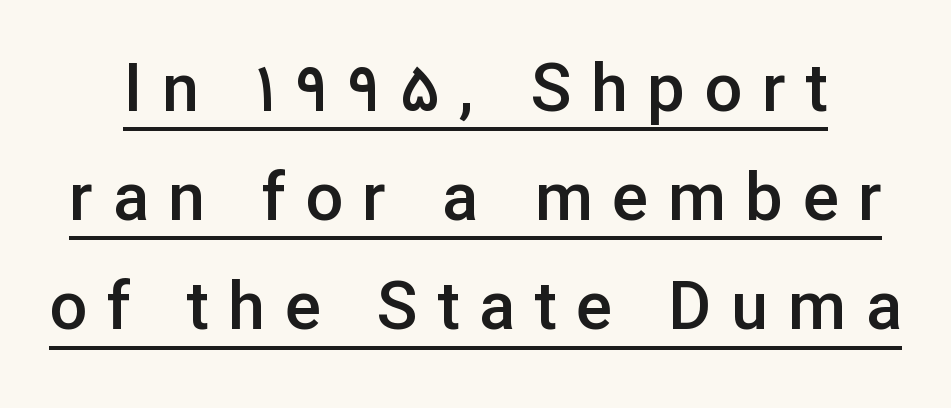
{"serif": "no", "italic": "no", "bold": "semi", "weight": "semibold", "width": "normal", "stroke_contrast": "low", "x_height": "medium", "monospaced": "no", "underline": "yes", "line_spacing": "normal", "line_spacing_ratio": 1.63, "letter_spacing": "wide", "letter_spacing_em": 0.29, "glyph_px": 67}
